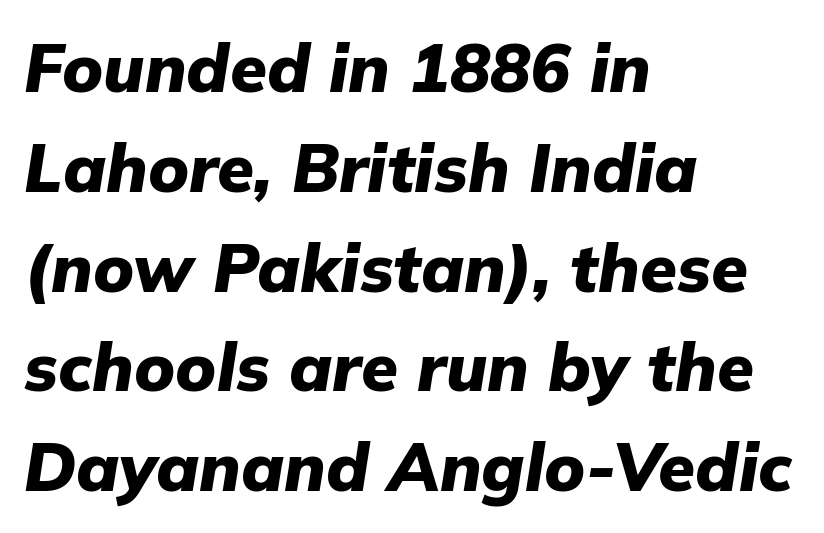
The image shows 67 px heavy type, italic (leaning right); set left-aligned, normal line spacing (1.49x), normal letter spacing, not underlined; low stroke contrast and a medium x-height.
